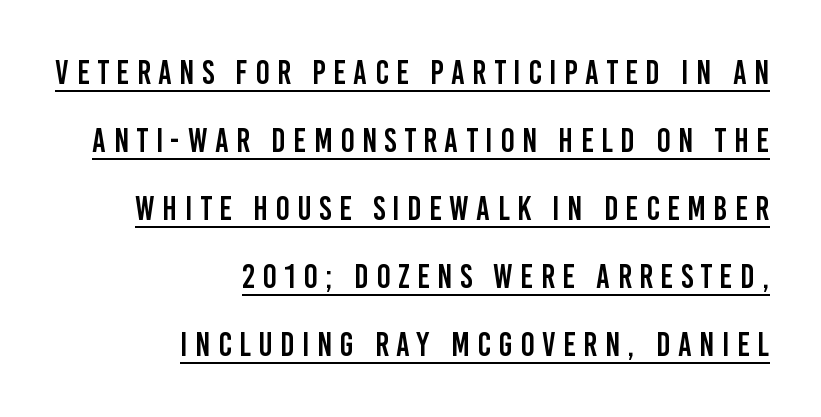
Serif or sans? Sans — the stroke terminals are bare. The ragged edge is on the left, which tells us the setting is flush right. Honestly, the underline is the first thing you notice here. Look at the tracking — it's clearly loosened, letters drifting apart. Spacing verdict: proportional, widths tailored to each character.
